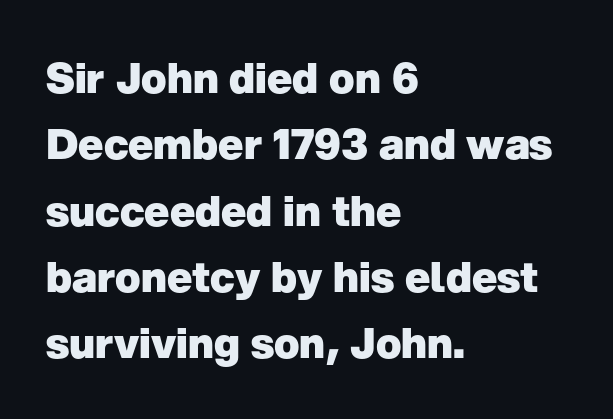
{"serif": "no", "italic": "no", "bold": "yes", "weight": "heavy", "width": "normal", "stroke_contrast": "low", "x_height": "medium", "monospaced": "no", "underline": "no", "align": "left", "line_spacing": "normal", "line_spacing_ratio": 1.58, "letter_spacing": "normal", "letter_spacing_em": 0.0, "glyph_px": 42}
